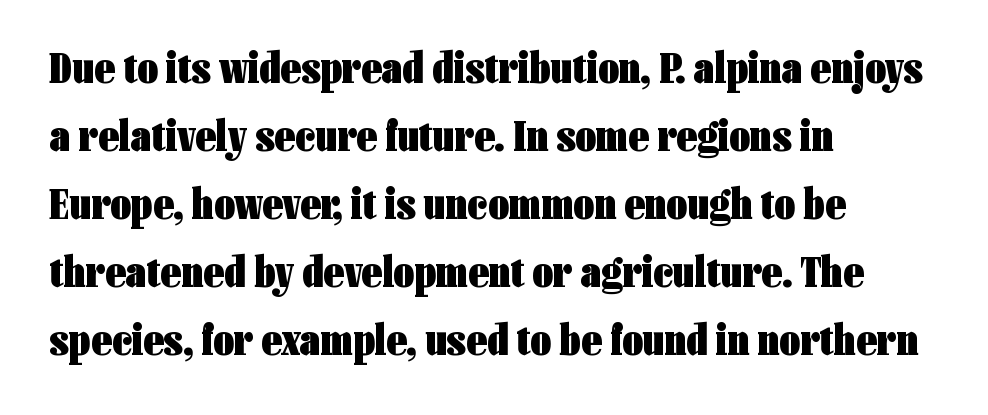
Q: Is the text bold? A: Yes.
Q: Is the text italic (slanted)? A: No, it is upright.
Q: Is the typeface a serif or a sans-serif typeface? A: Sans-serif.
Q: Is the text underlined? A: No.
Q: How is the paragraph aligned? A: Left-aligned.
Q: Is the spacing between letters normal or unusually wide? A: Normal.
Q: Is the spacing between lines tight, normal or loose? A: Normal.
Q: Width (condensed, normal, or wide)? A: Condensed.
Q: Stroke contrast? A: Low.
Q: x-height? A: Medium.
Q: Monospaced? A: No.
